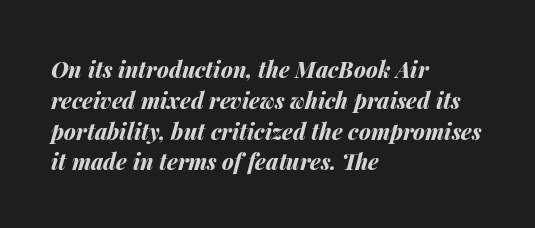
{"italic": "yes", "lean": "right", "slant_degrees": 14, "bold": "yes", "underline": "no", "align": "left", "line_spacing": "normal", "line_spacing_ratio": 1.4, "letter_spacing": "normal", "letter_spacing_em": 0.0, "glyph_px": 22}
